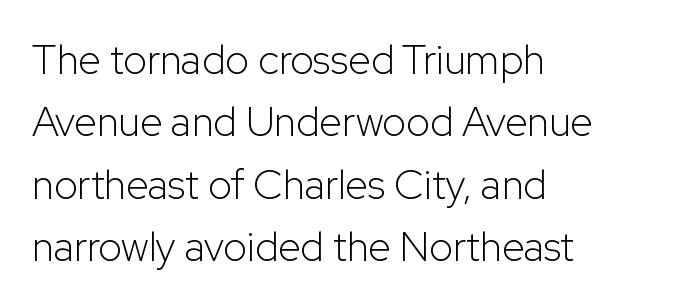
The image shows 41 px light sans-serif type, upright; set left-aligned, normal line spacing (1.52x), normal letter spacing, not underlined; low stroke contrast and a medium x-height.
